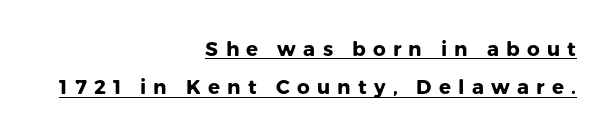
Q: Is the text bold? A: Yes.
Q: Is the text italic (slanted)? A: No, it is upright.
Q: Is the text underlined? A: Yes.
Q: How is the paragraph aligned? A: Right-aligned.
Q: Is the spacing between letters normal or unusually wide? A: Unusually wide.
Q: Is the spacing between lines tight, normal or loose? A: Loose.
